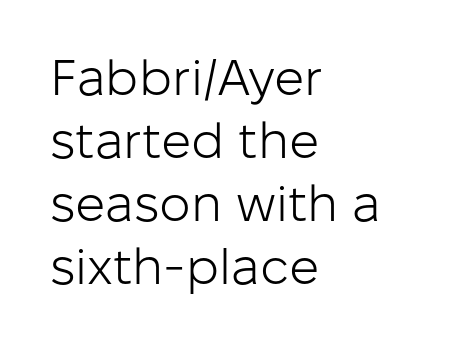
{"serif": "no", "italic": "no", "bold": "no", "weight": "light", "width": "normal", "stroke_contrast": "low", "x_height": "medium", "monospaced": "no", "underline": "no", "align": "left", "line_spacing": "normal", "line_spacing_ratio": 1.26, "letter_spacing": "normal", "letter_spacing_em": 0.0, "glyph_px": 50}
